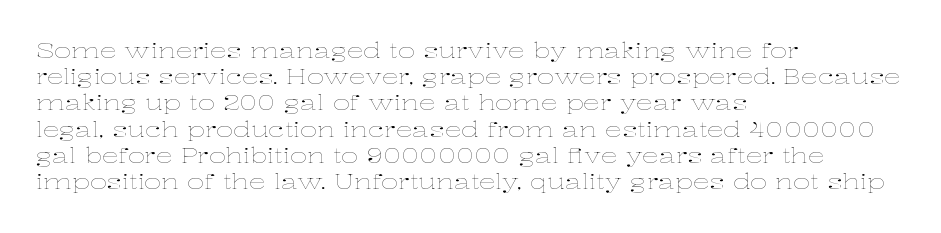
{"italic": "no", "bold": "no", "underline": "no", "align": "left", "line_spacing": "normal", "line_spacing_ratio": 1.25, "letter_spacing": "normal", "letter_spacing_em": 0.0, "glyph_px": 21}
